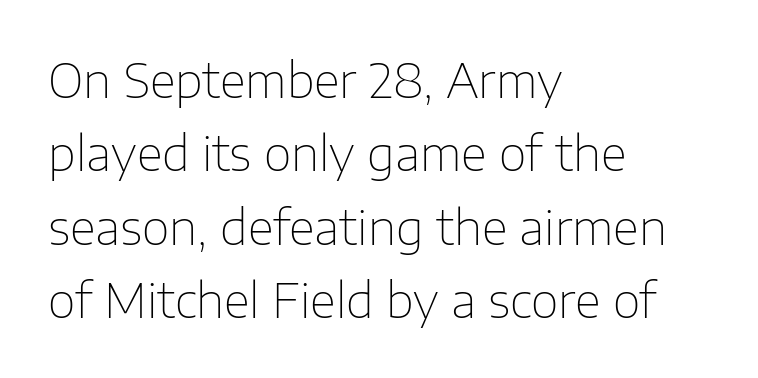
{"serif": "no", "italic": "no", "bold": "no", "weight": "thin", "width": "normal", "stroke_contrast": "low", "x_height": "medium", "monospaced": "no", "underline": "no", "align": "left", "line_spacing": "normal", "line_spacing_ratio": 1.53, "letter_spacing": "normal", "letter_spacing_em": 0.0, "glyph_px": 48}
